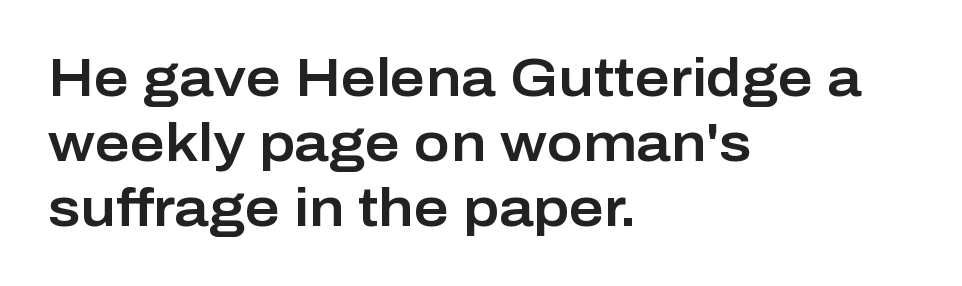
{"serif": "no", "italic": "no", "width": "normal", "stroke_contrast": "low", "x_height": "medium", "monospaced": "no", "underline": "no", "align": "left", "line_spacing_ratio": 1.2, "letter_spacing": "normal", "letter_spacing_em": 0.0, "glyph_px": 54}
